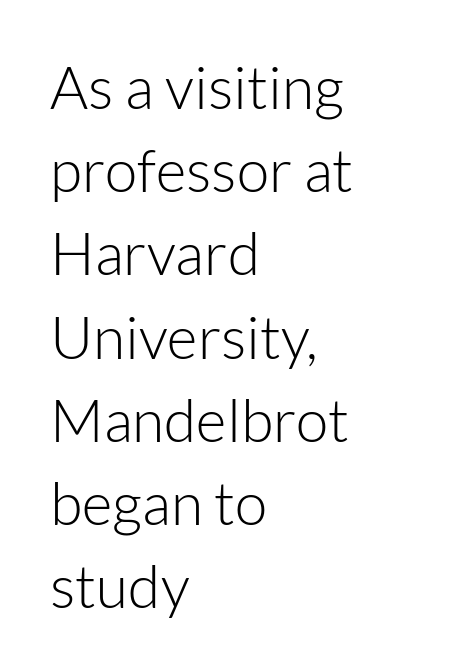
Q: Is the text bold? A: No.
Q: Is the text italic (slanted)? A: No, it is upright.
Q: Is the typeface a serif or a sans-serif typeface? A: Sans-serif.
Q: Is the text underlined? A: No.
Q: How is the paragraph aligned? A: Left-aligned.
Q: Is the spacing between letters normal or unusually wide? A: Normal.
Q: Is the spacing between lines tight, normal or loose? A: Normal.
Q: Width (condensed, normal, or wide)? A: Normal.
Q: Stroke contrast? A: Low.
Q: x-height? A: Medium.
Q: Monospaced? A: No.
